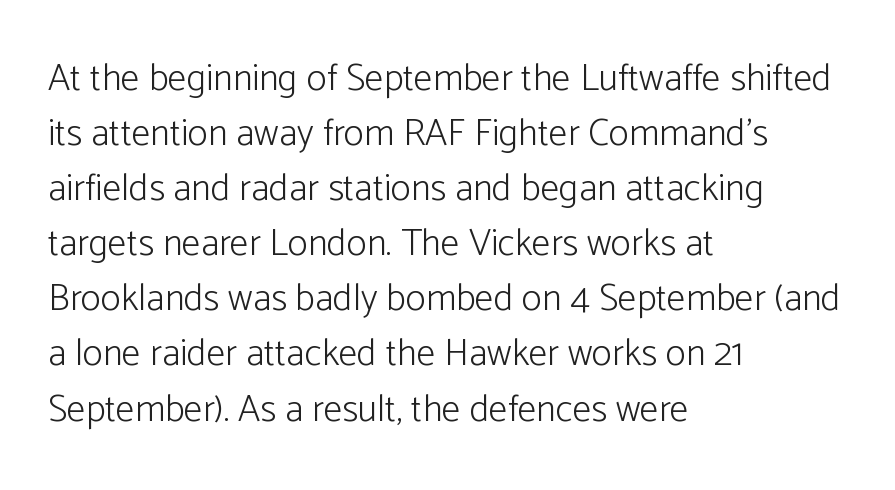
Q: Is the text bold? A: No.
Q: Is the text italic (slanted)? A: No, it is upright.
Q: Is the typeface a serif or a sans-serif typeface? A: Sans-serif.
Q: Is the text underlined? A: No.
Q: How is the paragraph aligned? A: Left-aligned.
Q: Is the spacing between letters normal or unusually wide? A: Normal.
Q: Is the spacing between lines tight, normal or loose? A: Normal.
Q: Width (condensed, normal, or wide)? A: Normal.
Q: Stroke contrast? A: Low.
Q: x-height? A: Medium.
Q: Monospaced? A: No.
